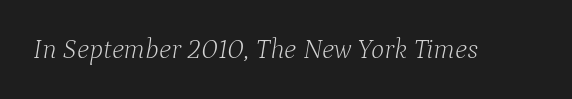
The image shows 28 px light serif type, italic (leaning right); set normal letter spacing, not underlined; low stroke contrast and a medium x-height.
